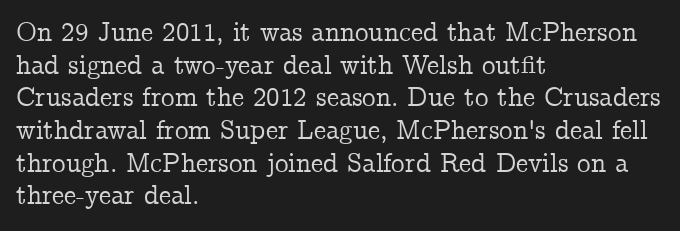
Q: Is the text italic (slanted)? A: No, it is upright.
Q: Is the text underlined? A: No.
Q: How is the paragraph aligned? A: Left-aligned.
Q: Is the spacing between letters normal or unusually wide? A: Normal.
